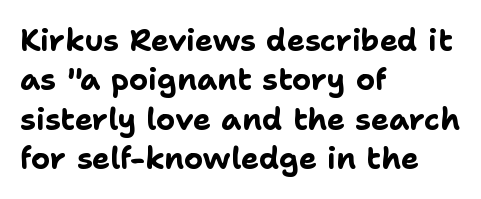
Q: Is the text bold? A: Yes.
Q: Is the text italic (slanted)? A: No, it is upright.
Q: Is the typeface a serif or a sans-serif typeface? A: Sans-serif.
Q: Is the text underlined? A: No.
Q: How is the paragraph aligned? A: Left-aligned.
Q: Is the spacing between letters normal or unusually wide? A: Normal.
Q: Is the spacing between lines tight, normal or loose? A: Normal.
Q: Width (condensed, normal, or wide)? A: Normal.
Q: Stroke contrast? A: Low.
Q: x-height? A: Medium.
Q: Monospaced? A: No.
